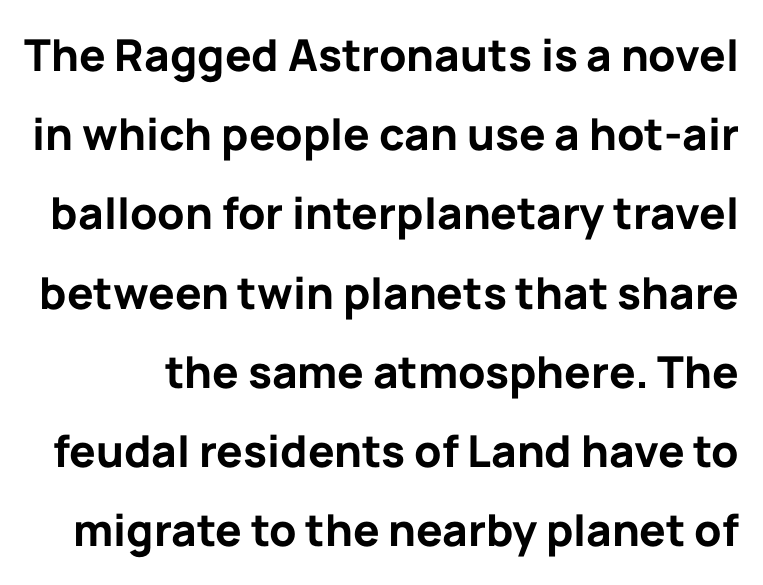
Q: Is the text bold? A: Yes.
Q: Is the text italic (slanted)? A: No, it is upright.
Q: Is the typeface a serif or a sans-serif typeface? A: Sans-serif.
Q: Is the text underlined? A: No.
Q: Is the spacing between letters normal or unusually wide? A: Normal.
Q: Width (condensed, normal, or wide)? A: Normal.
Q: Stroke contrast? A: Low.
Q: x-height? A: Medium.
Q: Monospaced? A: No.
